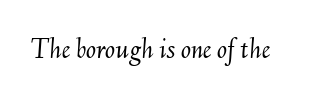
The image shows 30 px light type, italic (leaning right); set normal letter spacing, not underlined; medium stroke contrast and a small x-height.
